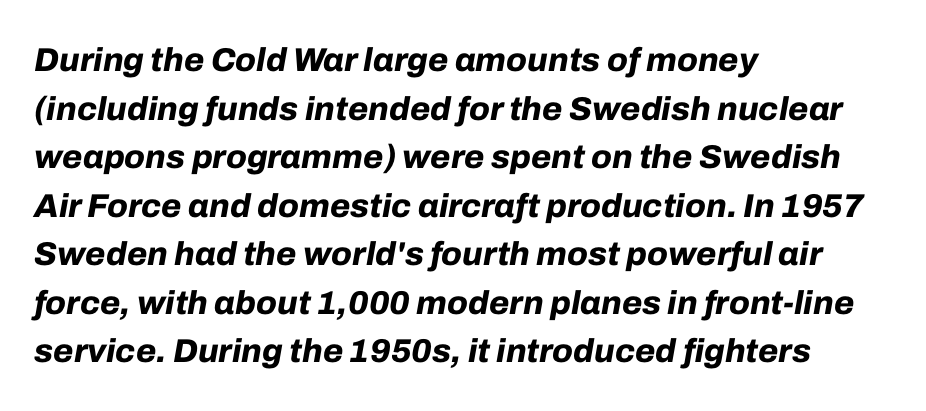
Q: Is the text bold? A: Yes.
Q: Is the text italic (slanted)? A: Yes, it leans right by about 10 degrees.
Q: Is the text underlined? A: No.
Q: How is the paragraph aligned? A: Left-aligned.
Q: Is the spacing between letters normal or unusually wide? A: Normal.
Q: Is the spacing between lines tight, normal or loose? A: Normal.
Q: Width (condensed, normal, or wide)? A: Normal.
Q: Stroke contrast? A: Low.
Q: x-height? A: Medium.
Q: Monospaced? A: No.
